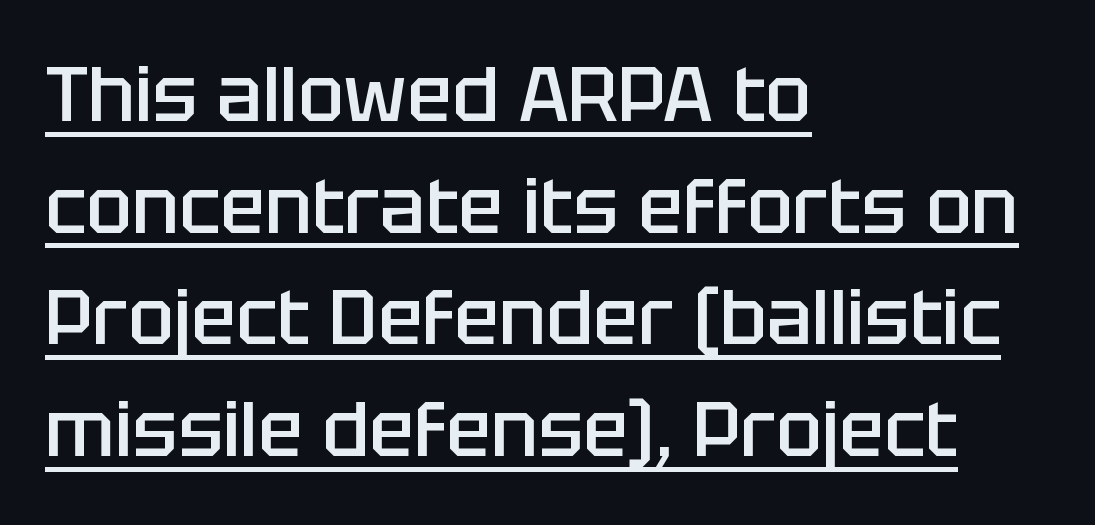
The image shows 76 px semibold sans-serif type, upright; set left-aligned, normal line spacing (1.47x), normal letter spacing, underlined; low stroke contrast and a large x-height.
